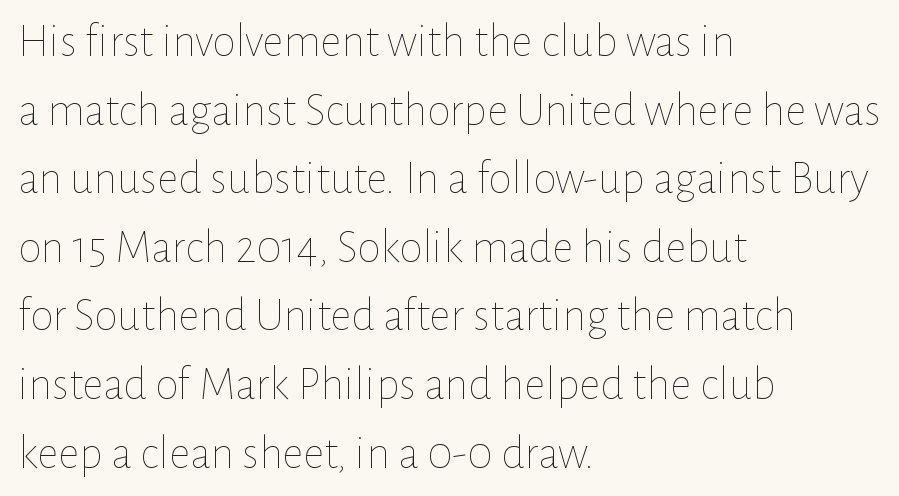
Q: Is the text bold? A: No.
Q: Is the text italic (slanted)? A: No, it is upright.
Q: Is the text underlined? A: No.
Q: How is the paragraph aligned? A: Left-aligned.
Q: Is the spacing between letters normal or unusually wide? A: Normal.
Q: Is the spacing between lines tight, normal or loose? A: Normal.
Q: Width (condensed, normal, or wide)? A: Normal.
Q: Stroke contrast? A: Low.
Q: x-height? A: Medium.
Q: Monospaced? A: No.
